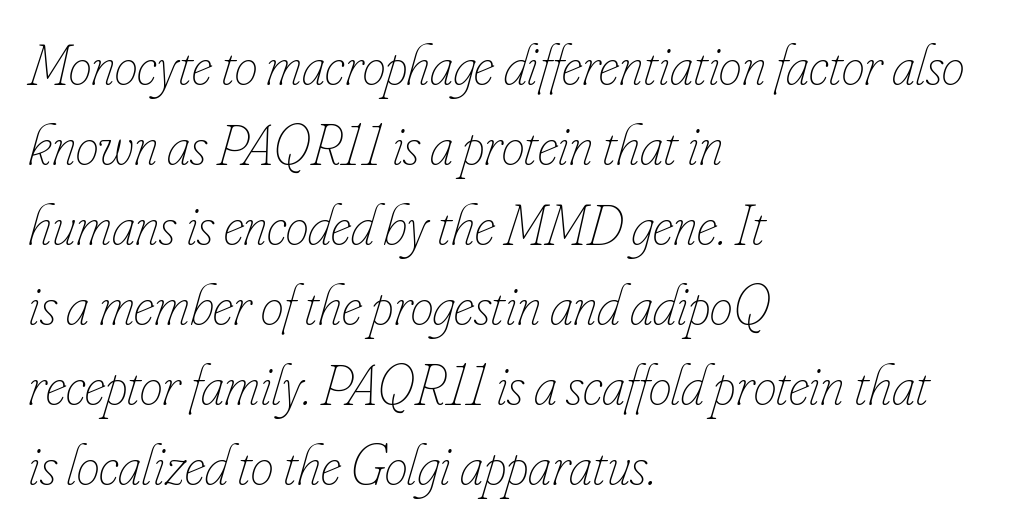
Q: Is the text bold? A: No.
Q: Is the text italic (slanted)? A: Yes, it leans right by about 16 degrees.
Q: Is the text underlined? A: No.
Q: How is the paragraph aligned? A: Left-aligned.
Q: Is the spacing between letters normal or unusually wide? A: Normal.
Q: Is the spacing between lines tight, normal or loose? A: Normal.
Q: Width (condensed, normal, or wide)? A: Condensed.
Q: Stroke contrast? A: Low.
Q: x-height? A: Small.
Q: Monospaced? A: No.
